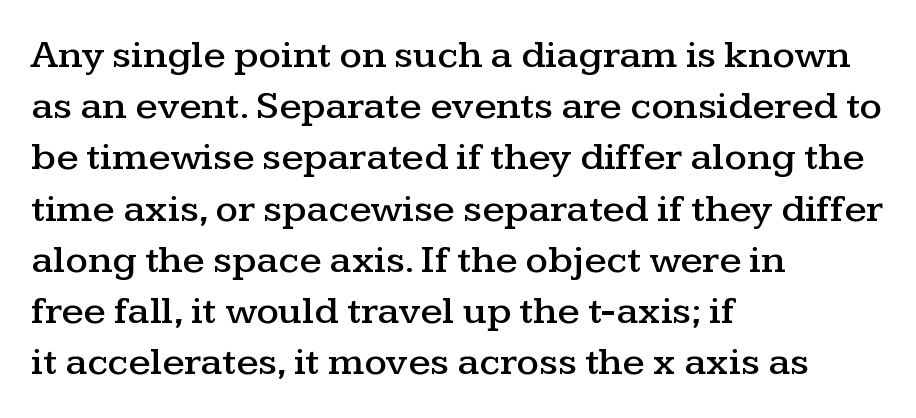
These lines are rendered in a variable-pitch font. Visually the block forms a straight wall on the left and a jagged coastline on the right. The specimen reads as upright at a glance. Stroke terminals: seriffed. The space beneath each line is pristine and unruled. Compared with typical body copy, the letter spacing here is the same.
